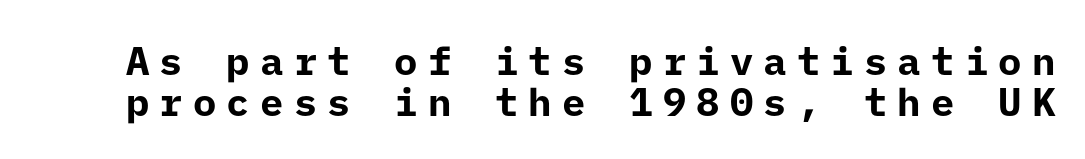
{"serif": "no", "italic": "no", "bold": "yes", "weight": "bold", "width": "normal", "stroke_contrast": "low", "x_height": "medium", "underline": "no", "line_spacing": "tight", "line_spacing_ratio": 1.04, "letter_spacing": "wide", "letter_spacing_em": 0.26, "glyph_px": 39}
